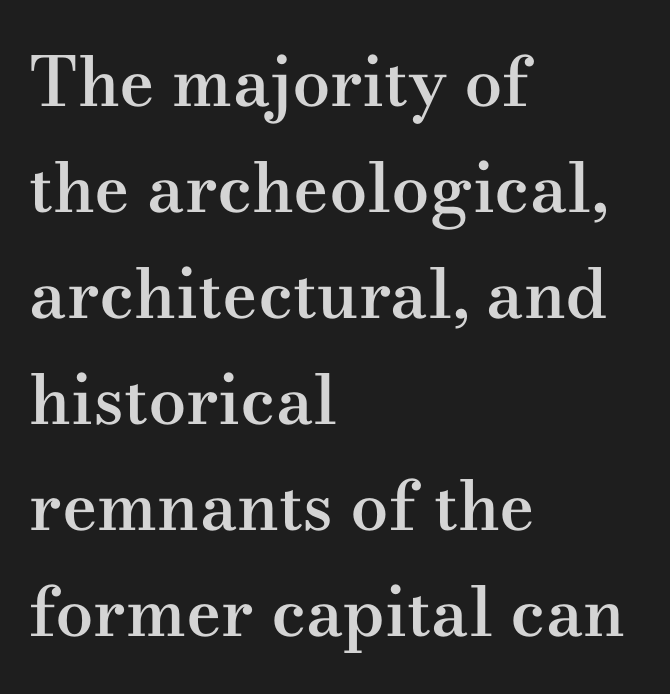
{"serif": "yes", "italic": "no", "bold": "semi", "weight": "semibold", "width": "wide", "stroke_contrast": "medium", "x_height": "small", "monospaced": "no", "underline": "no", "align": "left", "line_spacing": "normal", "line_spacing_ratio": 1.56, "letter_spacing": "normal", "letter_spacing_em": 0.0, "glyph_px": 68}
